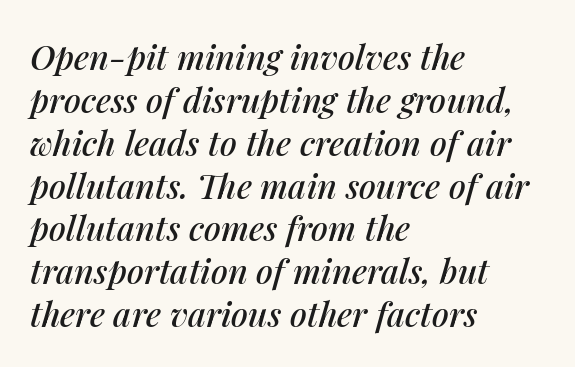
Q: Is the text italic (slanted)? A: Yes, it leans right by about 14 degrees.
Q: Is the text underlined? A: No.
Q: How is the paragraph aligned? A: Left-aligned.
Q: Is the spacing between letters normal or unusually wide? A: Normal.
Q: Is the spacing between lines tight, normal or loose? A: Normal.
Q: Width (condensed, normal, or wide)? A: Normal.
Q: Stroke contrast? A: Medium.
Q: x-height? A: Medium.
Q: Monospaced? A: No.
